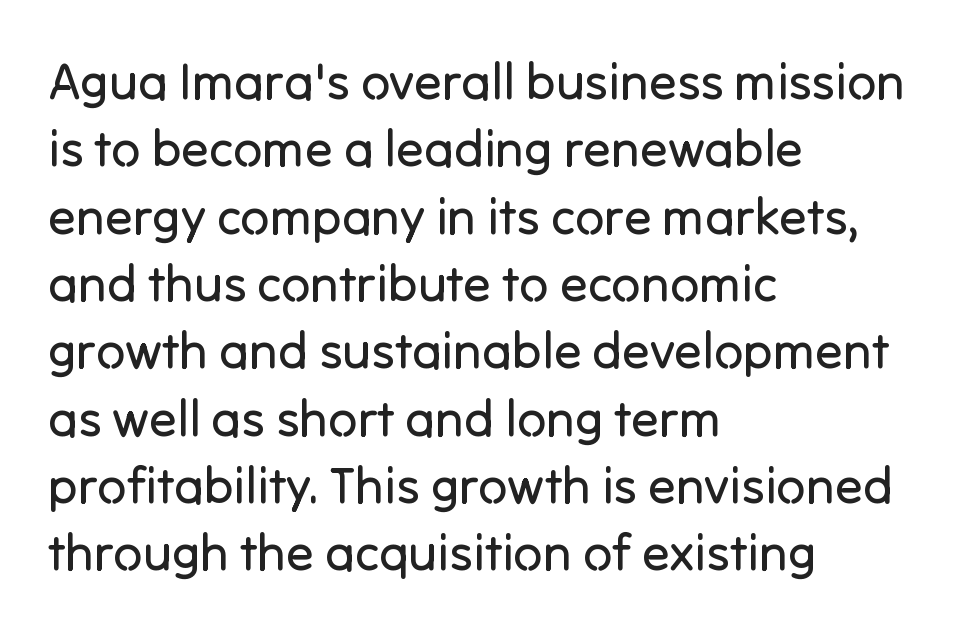
The image shows 51 px regular-weight sans-serif type, upright; set left-aligned, normal line spacing (1.32x), normal letter spacing, not underlined; low stroke contrast and a medium x-height.
